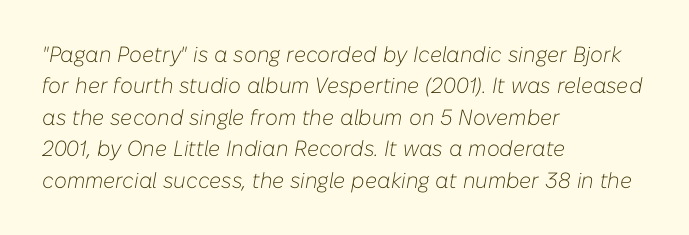
The image shows 22 px text type, italic (leaning right); set left-aligned, normal line spacing (1.43x), normal letter spacing, not underlined.
